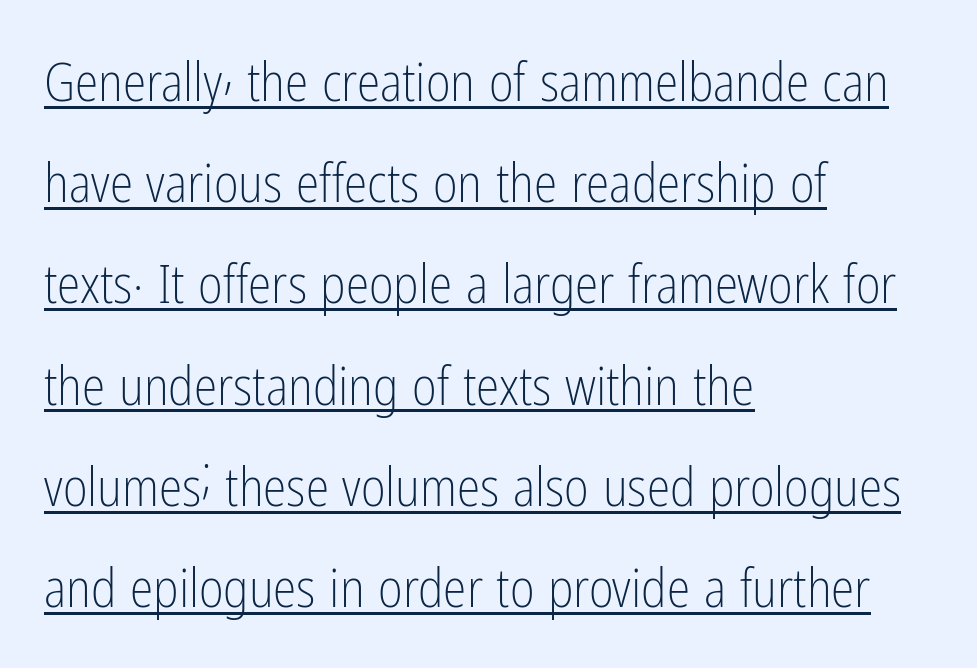
The image shows 53 px light, condensed sans-serif type, upright; set left-aligned, loose line spacing (1.91x), normal letter spacing, underlined; low stroke contrast and a medium x-height.
